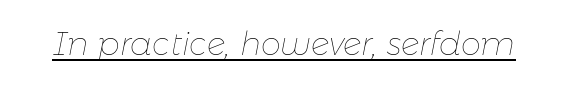
Q: Is the text bold? A: No.
Q: Is the text italic (slanted)? A: Yes, it leans right by about 11 degrees.
Q: Is the text underlined? A: Yes.
Q: Is the spacing between letters normal or unusually wide? A: Normal.
Q: Width (condensed, normal, or wide)? A: Normal.
Q: Stroke contrast? A: Low.
Q: x-height? A: Medium.
Q: Monospaced? A: No.
